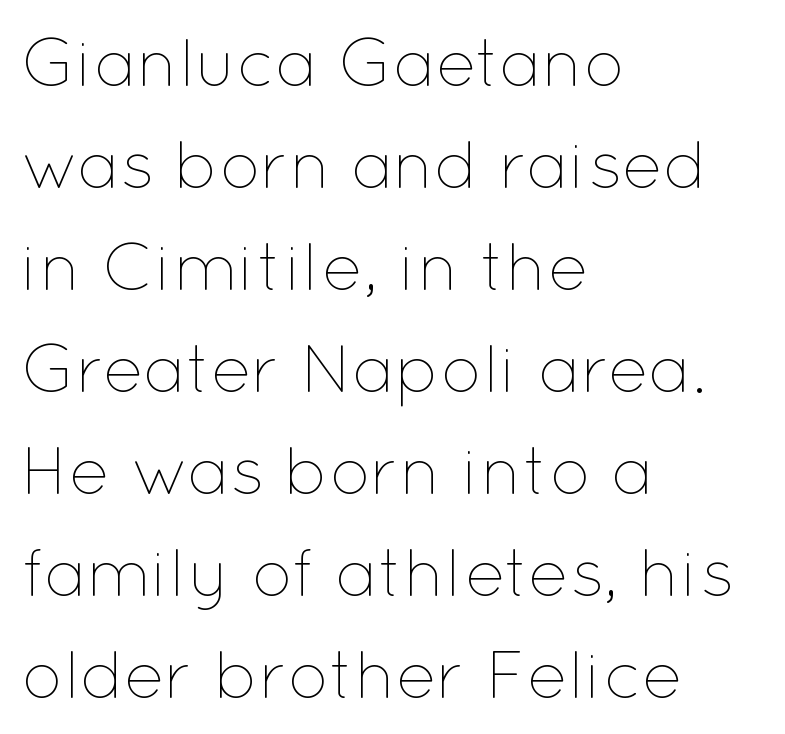
Check under the words: just untouched page. Left-aligned paragraph, ragged on the right. The line texture is even and compact thanks to regular tracking. The designer left line spacing at the default. Nope, not italic — everything's standing straight. Note the varied advance widths — an 'i' is clearly narrower than an 'm'.
